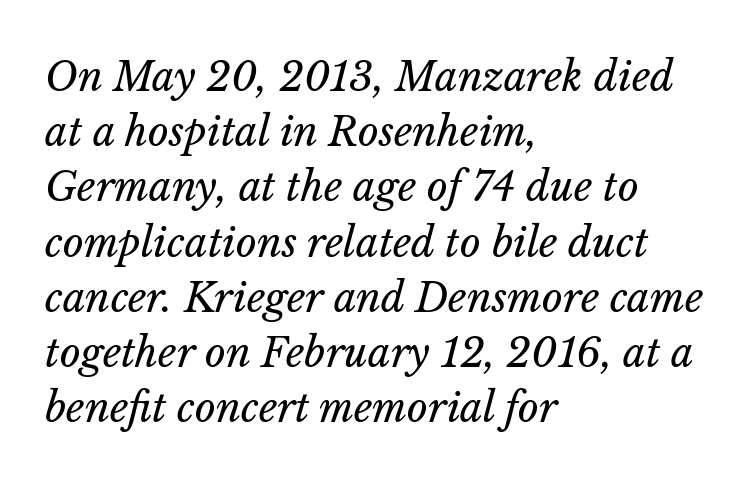
Looking at the ascenders, they clearly lean. The rendering keeps characters at their native spacing. Successive baselines arrive at the customary interval. A classic flush-left, rag-right setting is used for this passage. Each letter keeps its own natural width here, so spacing adapts to shape.
